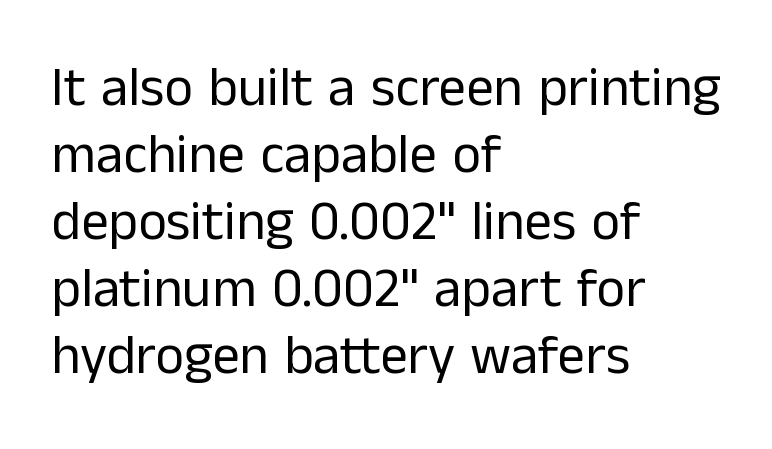
{"serif": "no", "italic": "no", "bold": "no", "weight": "regular", "width": "normal", "stroke_contrast": "low", "x_height": "medium", "monospaced": "no", "underline": "no", "align": "left", "line_spacing_ratio": 1.22, "letter_spacing": "normal", "letter_spacing_em": 0.0, "glyph_px": 55}
